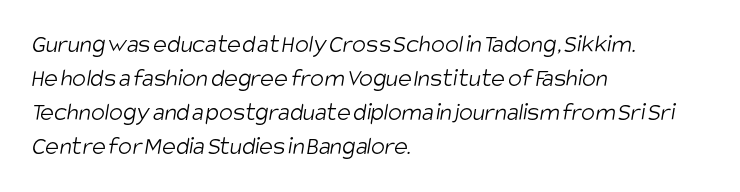
The image shows 26 px text type; set left-aligned, normal line spacing (1.31x), normal letter spacing, not underlined.
